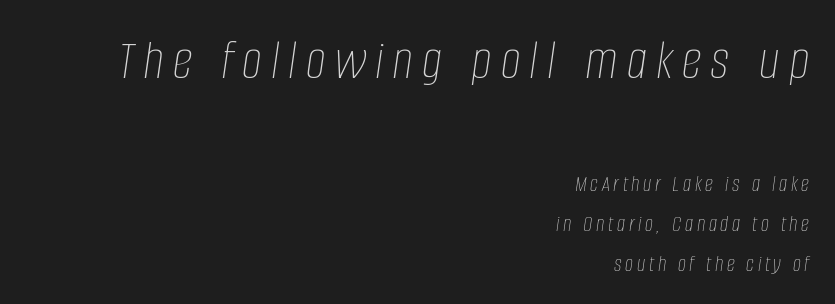
Q: Is the text bold? A: No.
Q: Is the text italic (slanted)? A: Yes, it leans right by about 8 degrees.
Q: Is the text underlined? A: No.
Q: How is the paragraph aligned? A: Right-aligned.
Q: Which block of text is set in a larger size, the first (top) or the second (bottom)? A: The first (top) one.
Q: Width (condensed, normal, or wide)? A: Condensed.
Q: Stroke contrast? A: Low.
Q: x-height? A: Large.
Q: Monospaced? A: No.
